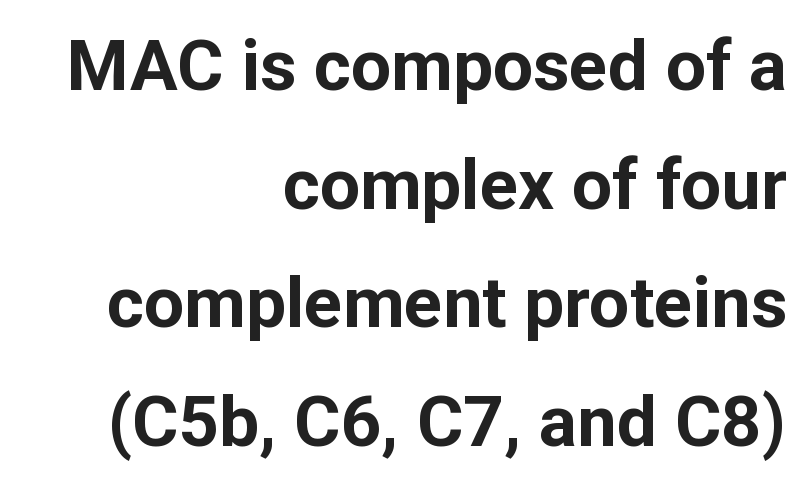
Serif or sans? Sans — the stroke terminals are bare. Just letters on the line, the space beneath them empty. The rendering anchors every line to the right-hand side. Think of a printed novel: that variable character pitch is what you see here. Vertically, the passage feels balanced, rows spaced as you'd expect.
